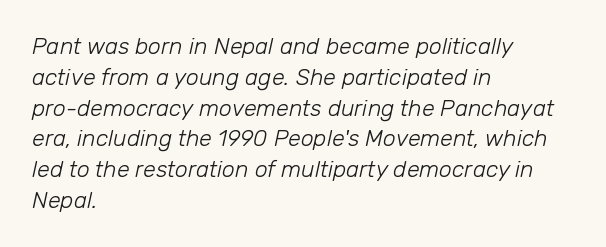
The image shows 23 px text type, italic (leaning right); set left-aligned, normal line spacing (1.34x), normal letter spacing, not underlined.
